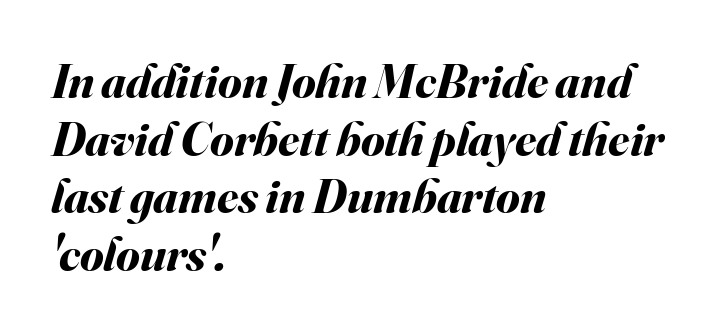
Here the designer chose a conventional face with non-uniform glyph widths. This sample uses plain, unmodified letter spacing. Compared with an ordinary text face, these strokes are far heavier — a full bold. Every character sits at an angle, as italics do. The baseline area is clear. The rag falls on the right side of this text block.
